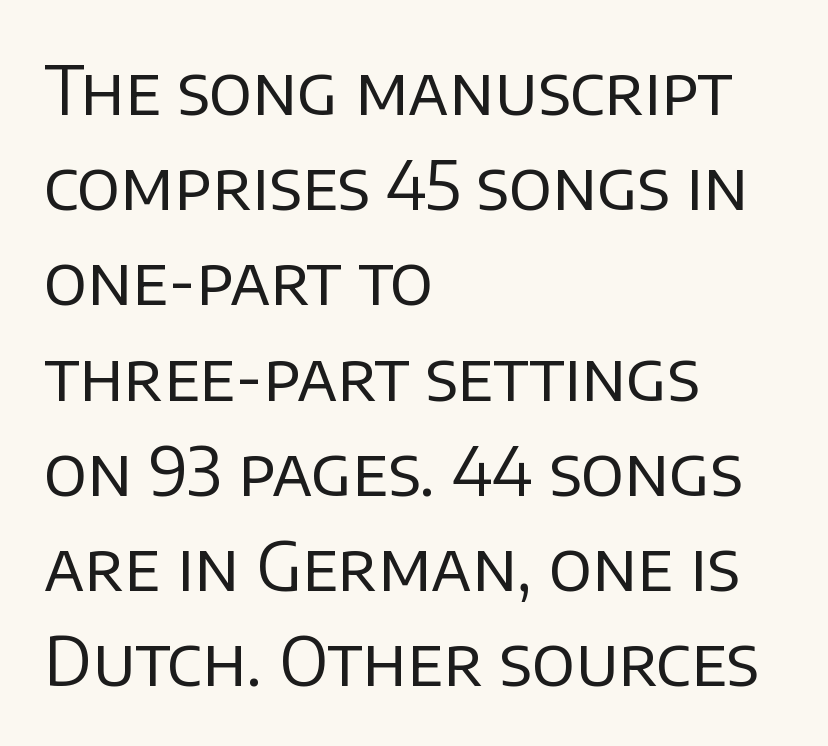
Q: Is the text bold? A: No.
Q: Is the text italic (slanted)? A: No, it is upright.
Q: Is the typeface a serif or a sans-serif typeface? A: Sans-serif.
Q: Is the text underlined? A: No.
Q: How is the paragraph aligned? A: Left-aligned.
Q: Is the spacing between letters normal or unusually wide? A: Normal.
Q: Is the spacing between lines tight, normal or loose? A: Normal.
Q: Width (condensed, normal, or wide)? A: Normal.
Q: Stroke contrast? A: Low.
Q: x-height? A: Large.
Q: Monospaced? A: No.
